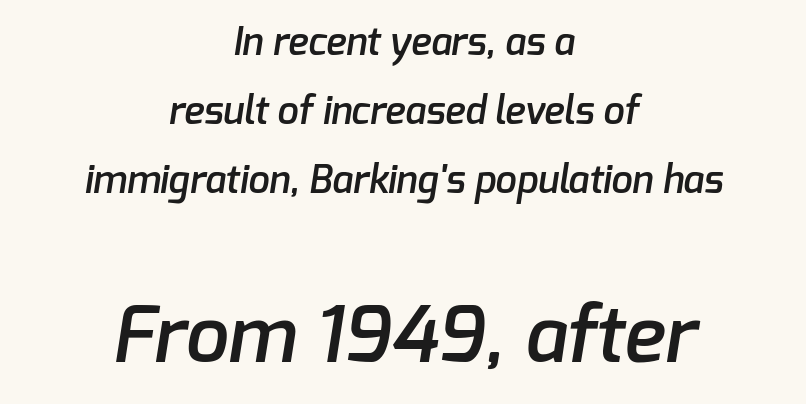
{"serif": "no", "bold": "semi", "weight": "semibold", "width": "normal", "stroke_contrast": "low", "x_height": "medium", "monospaced": "no", "underline": "no", "align": "center", "line_spacing_ratio": 1.81, "letter_spacing": "normal", "letter_spacing_em": 0.0, "larger_block": "second", "size_ratio": 2.03, "glyph_px": 77}
